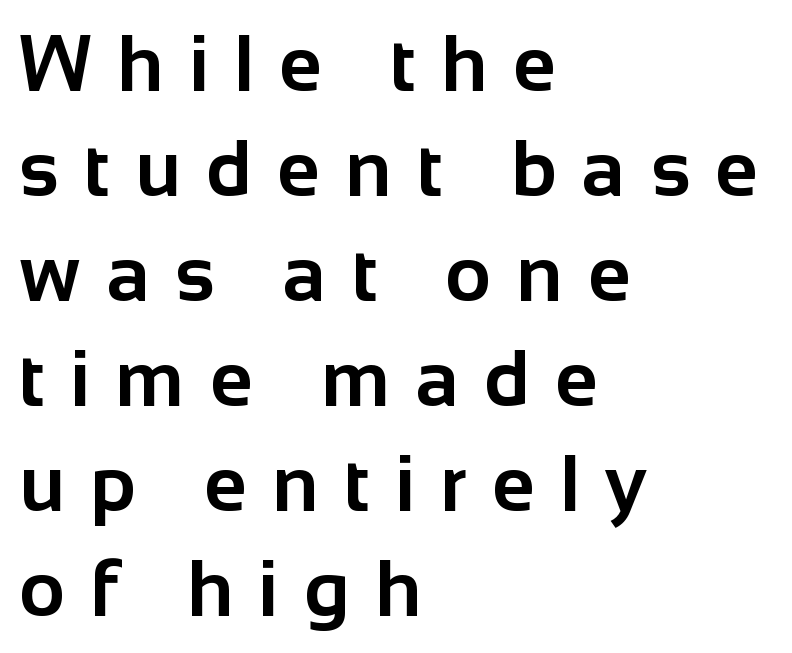
{"serif": "no", "italic": "no", "bold": "yes", "weight": "bold", "width": "normal", "stroke_contrast": "low", "x_height": "medium", "monospaced": "no", "underline": "no", "align": "left", "line_spacing": "normal", "line_spacing_ratio": 1.33, "letter_spacing": "wide", "letter_spacing_em": 0.32, "glyph_px": 79}
